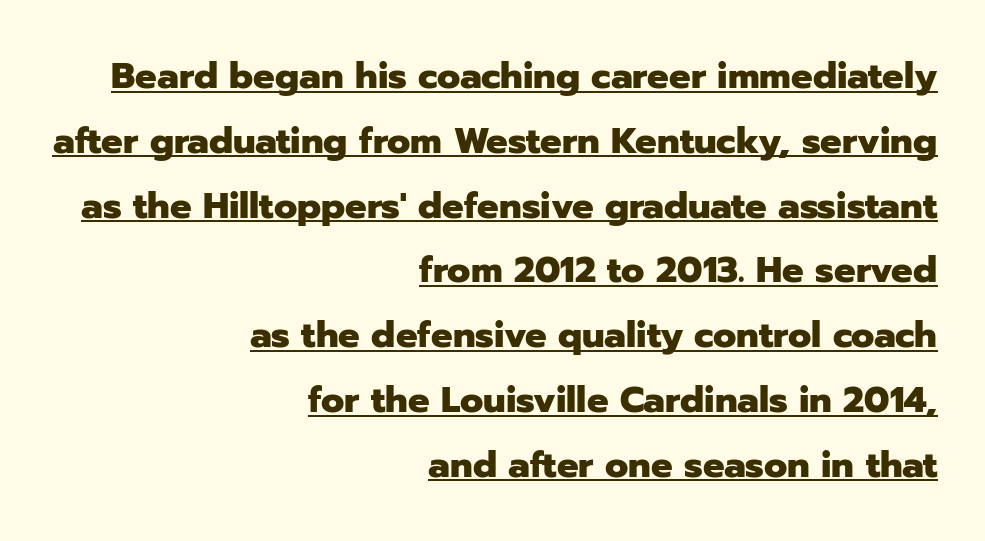
The image shows 36 px heavy sans-serif type, upright; set right-aligned, line spacing 1.8x, normal letter spacing, underlined; low stroke contrast and a medium x-height.
